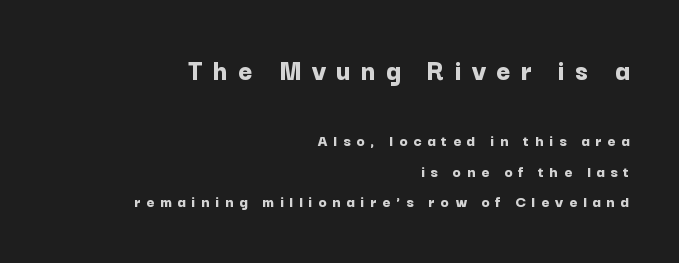
The image shows 30 px bold sans-serif type, upright; set right-aligned, line spacing 1.82x, unusually wide letter spacing (+0.34 em), not underlined; the first (top) block is 1.76x larger; low stroke contrast and a medium x-height.
